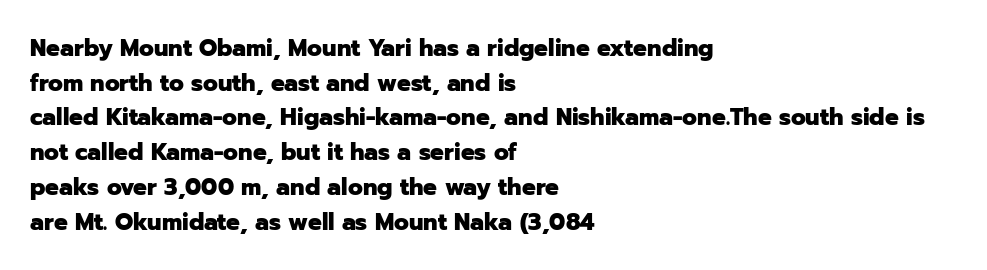
Q: Is the text bold? A: Yes.
Q: Is the text italic (slanted)? A: No, it is upright.
Q: Is the text underlined? A: No.
Q: How is the paragraph aligned? A: Left-aligned.
Q: Is the spacing between letters normal or unusually wide? A: Normal.
Q: Is the spacing between lines tight, normal or loose? A: Normal.
